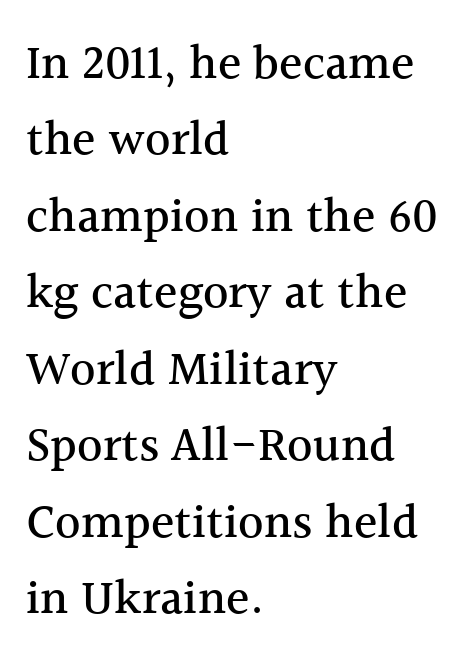
Is there much room between lines? A standard amount, neither cramped nor airy. Where is the straight margin? On the left. The specimen reads as upright at a glance. You could not count columns in this text — the font is proportionally spaced. Tracking value appears to be zero — textbook default spacing. The area under the type is left untouched.
